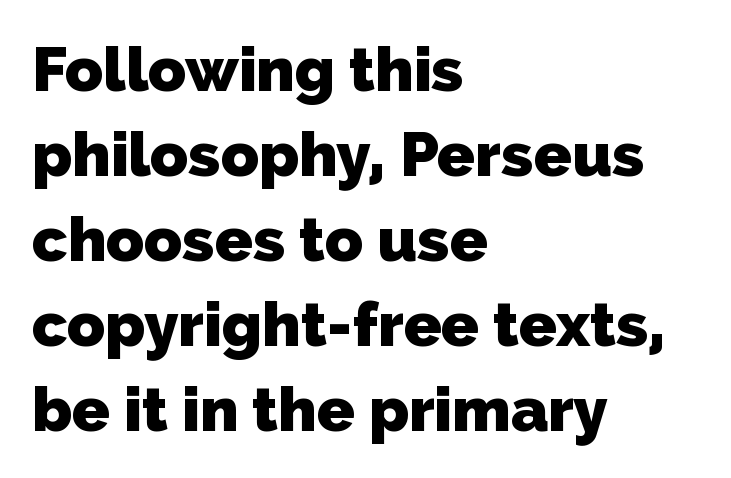
The image shows 62 px heavy sans-serif type; set left-aligned, normal line spacing (1.37x), normal letter spacing, not underlined; low stroke contrast and a medium x-height.
